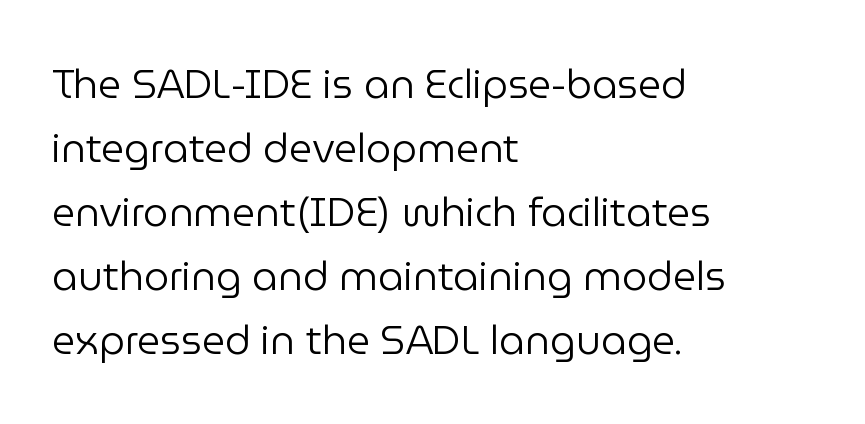
{"serif": "no", "italic": "no", "bold": "no", "weight": "regular", "width": "normal", "stroke_contrast": "low", "x_height": "medium", "monospaced": "no", "underline": "no", "align": "left", "line_spacing": "normal", "line_spacing_ratio": 1.6, "letter_spacing": "normal", "letter_spacing_em": 0.0, "glyph_px": 40}
